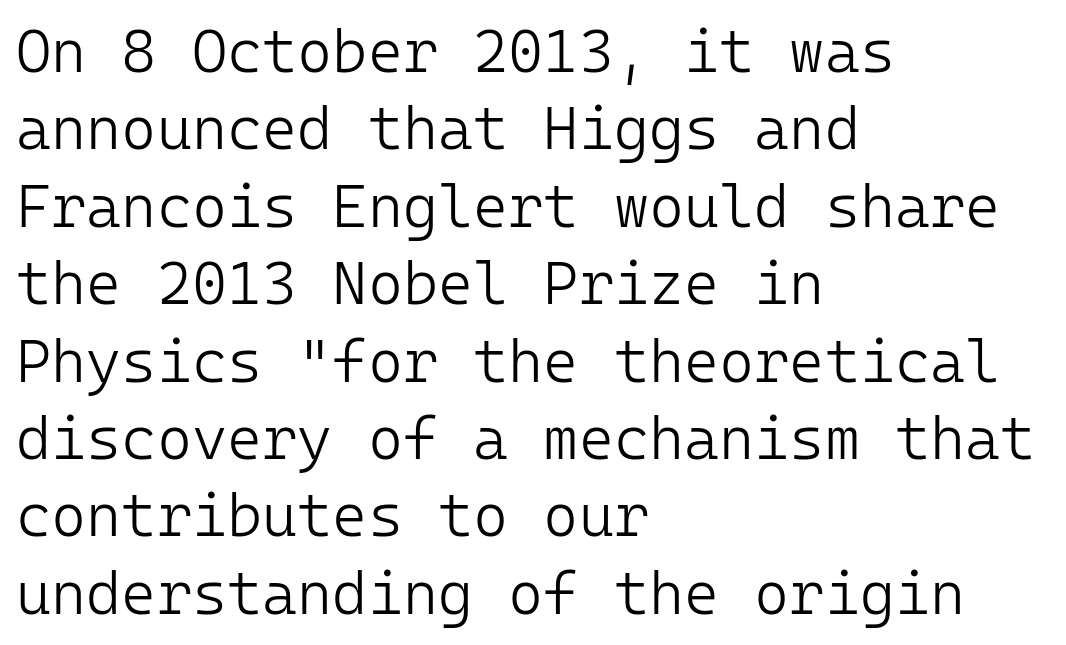
{"serif": "no", "italic": "no", "bold": "no", "weight": "light", "width": "normal", "stroke_contrast": "low", "x_height": "medium", "monospaced": "yes", "underline": "no", "align": "left", "line_spacing": "normal", "line_spacing_ratio": 1.29, "letter_spacing": "normal", "letter_spacing_em": 0.0, "glyph_px": 60}
